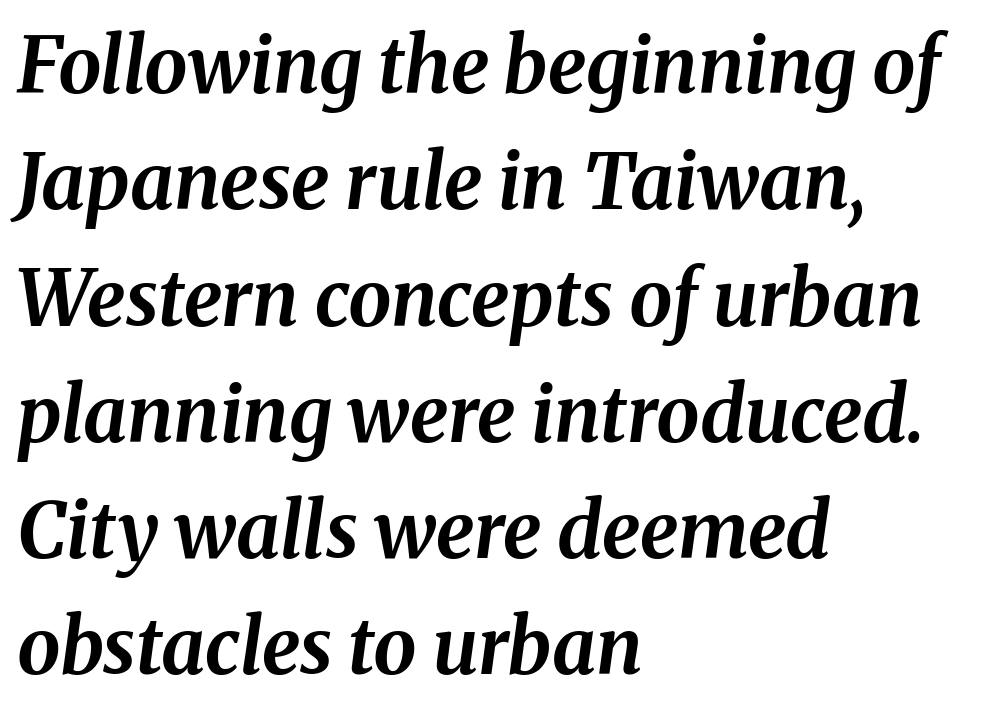
Q: Is the text bold? A: Yes.
Q: Is the text italic (slanted)? A: Yes, it leans right by about 8 degrees.
Q: Is the text underlined? A: No.
Q: How is the paragraph aligned? A: Left-aligned.
Q: Is the spacing between letters normal or unusually wide? A: Normal.
Q: Is the spacing between lines tight, normal or loose? A: Normal.
Q: Width (condensed, normal, or wide)? A: Normal.
Q: Stroke contrast? A: Medium.
Q: x-height? A: Medium.
Q: Monospaced? A: No.
